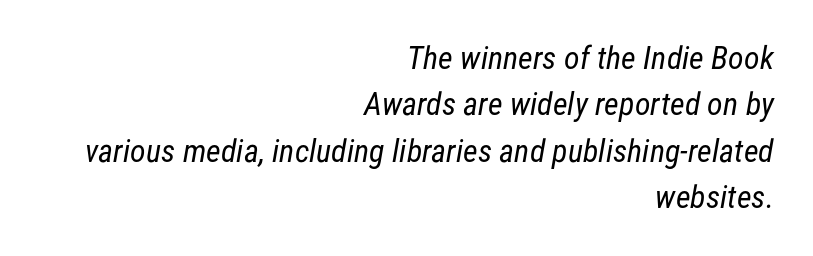
How would I describe the line gaps? Plain and ordinary. Proportional: the letters do not fall into vertical columns. Has an underline been added? It has not. Stroke mass is kept to a normal reading level or below.
